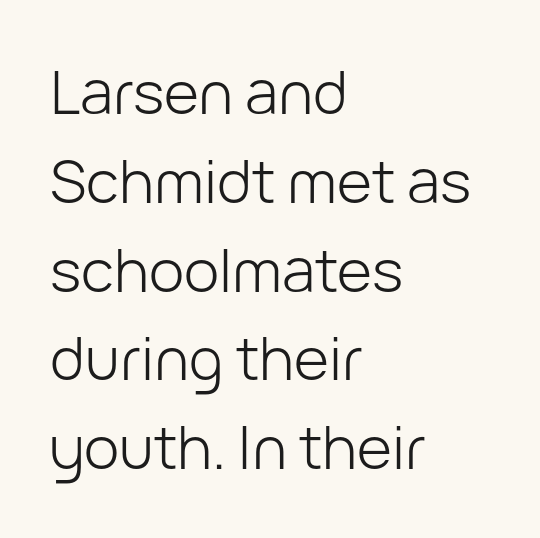
The type family on display is of the sans-serif kind. Plain, unruled lines of type. Character widths vary here, with narrow letters taking less room than wide ones. Characters remain perfectly vertical along every line. The passage shown is not bold in any degree. Nothing unusual about the tracking: characters are spaced as the font intends.
